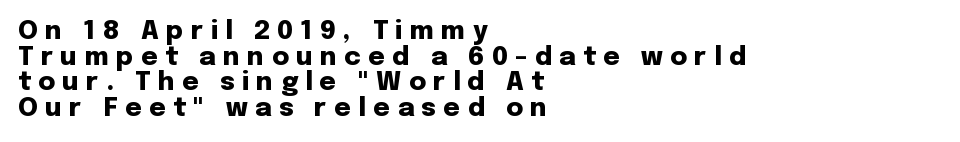
Q: Is the text bold? A: Yes.
Q: Is the text italic (slanted)? A: No, it is upright.
Q: Is the text underlined? A: No.
Q: How is the paragraph aligned? A: Left-aligned.
Q: Is the spacing between letters normal or unusually wide? A: Unusually wide.
Q: Is the spacing between lines tight, normal or loose? A: Tight.
